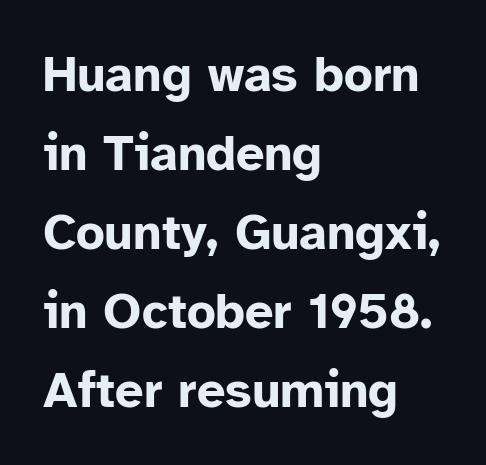
The image shows 50 px bold sans-serif type, upright; set left-aligned, normal line spacing (1.58x), normal letter spacing, not underlined; low stroke contrast and a medium x-height.
